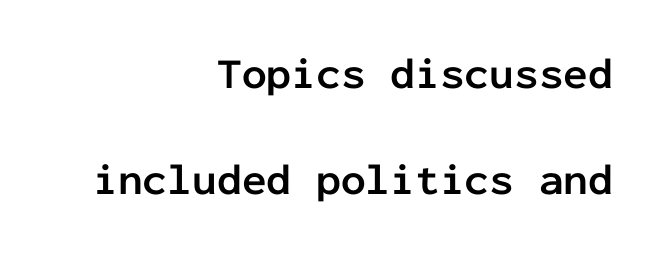
The rendering shows plain stroke endings on the letterforms — a sans-serif design. Here the designer chose a console-style face with uniform glyph widths. Check under the words: just untouched page. Heavy, bold letterforms. What stands out about the letter spacing? Nothing — it is the standard amount. Does the copy run flush right? Yes — the right margin is perfectly even.
